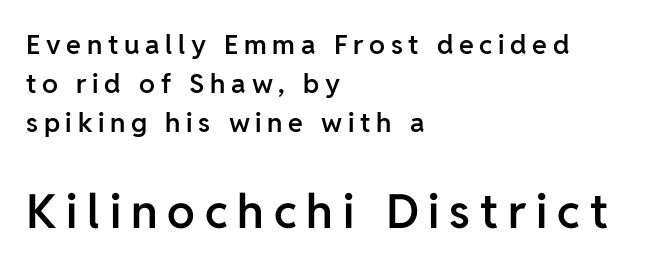
The image shows 47 px semibold sans-serif type, upright; set left-aligned, normal line spacing (1.44x), unusually wide letter spacing (+0.21 em), not underlined; the second (bottom) block is 1.74x larger; low stroke contrast and a medium x-height.
